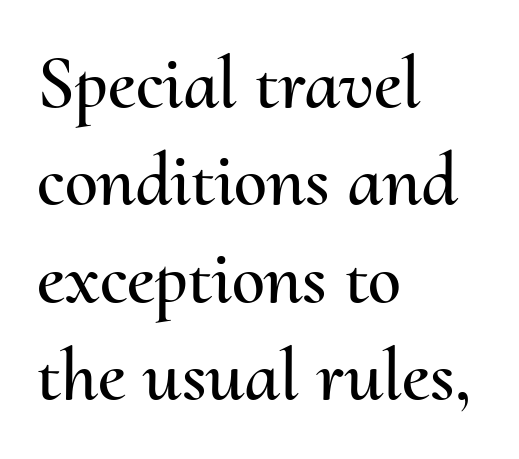
Q: Is the text italic (slanted)? A: No, it is upright.
Q: Is the text underlined? A: No.
Q: How is the paragraph aligned? A: Left-aligned.
Q: Is the spacing between letters normal or unusually wide? A: Normal.
Q: Is the spacing between lines tight, normal or loose? A: Normal.
Q: Width (condensed, normal, or wide)? A: Normal.
Q: Stroke contrast? A: Medium.
Q: x-height? A: Small.
Q: Monospaced? A: No.
